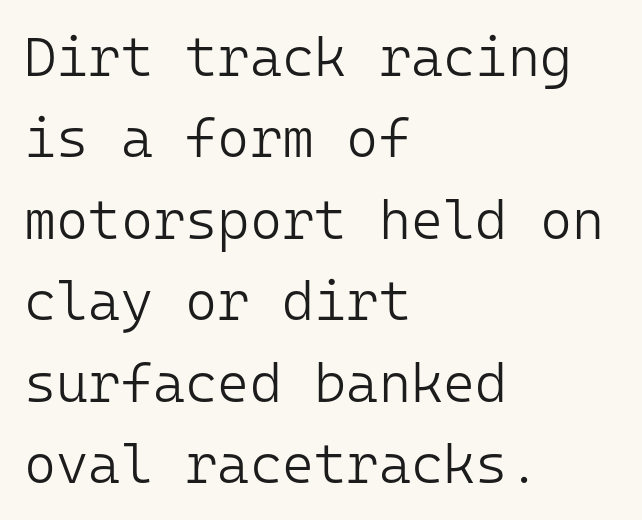
{"serif": "no", "italic": "no", "bold": "no", "weight": "light", "width": "normal", "stroke_contrast": "low", "x_height": "medium", "monospaced": "yes", "underline": "no", "align": "left", "line_spacing": "normal", "line_spacing_ratio": 1.48, "letter_spacing": "normal", "letter_spacing_em": 0.0, "glyph_px": 55}
